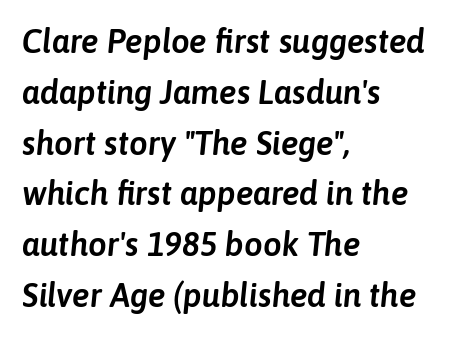
How are the letters spaced? Ordinarily, with no added tracking. Compared with typical paragraphs, the rows here are spaced about the same. Looking at the ascenders, they clearly lean. Descenders hang freely into open space. Do the characters align in a grid? No, the font is proportional.
